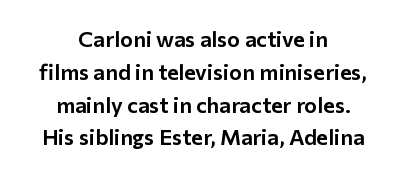
The image shows 22 px text type, upright; set centered, normal line spacing (1.49x), normal letter spacing, not underlined.
